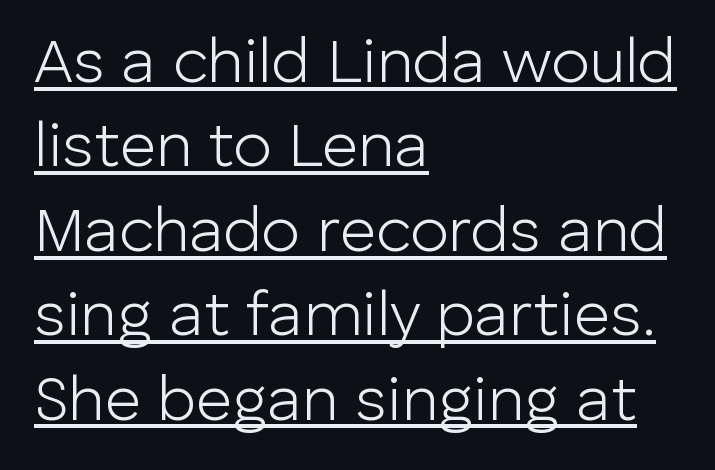
The image shows 63 px light sans-serif type, upright; set left-aligned, normal line spacing (1.34x), normal letter spacing, underlined; low stroke contrast and a medium x-height.
